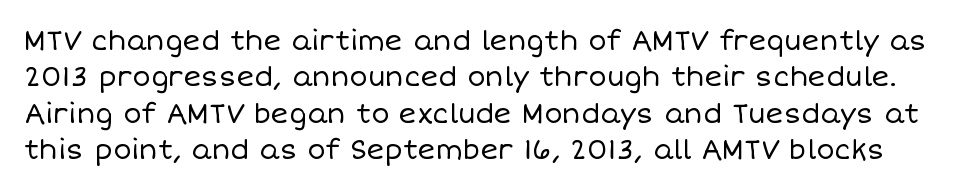
Q: Is the text bold? A: No.
Q: Is the text italic (slanted)? A: No, it is upright.
Q: Is the text underlined? A: No.
Q: Is the spacing between letters normal or unusually wide? A: Normal.
Q: Is the spacing between lines tight, normal or loose? A: Normal.
